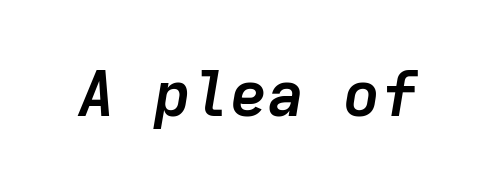
The image shows 63 px semibold type, italic (leaning right), monospaced; set normal letter spacing, not underlined; low stroke contrast and a medium x-height.
